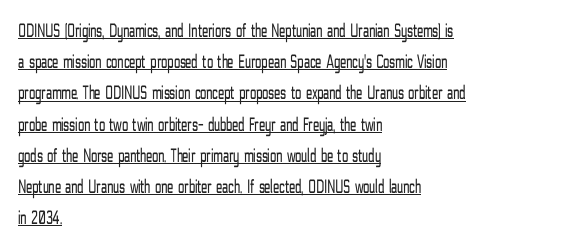
Q: Is the text bold? A: No.
Q: Is the text italic (slanted)? A: No, it is upright.
Q: Is the text underlined? A: Yes.
Q: How is the paragraph aligned? A: Left-aligned.
Q: Is the spacing between letters normal or unusually wide? A: Normal.
Q: Is the spacing between lines tight, normal or loose? A: Normal.
